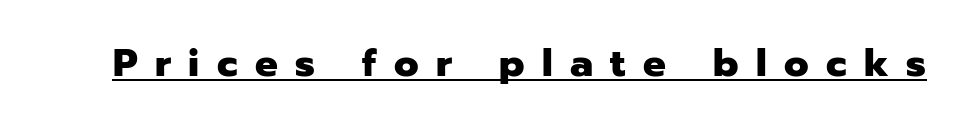
{"serif": "no", "italic": "no", "bold": "yes", "weight": "heavy", "width": "normal", "stroke_contrast": "low", "x_height": "medium", "monospaced": "no", "underline": "yes", "letter_spacing": "wide", "letter_spacing_em": 0.46, "glyph_px": 38}
